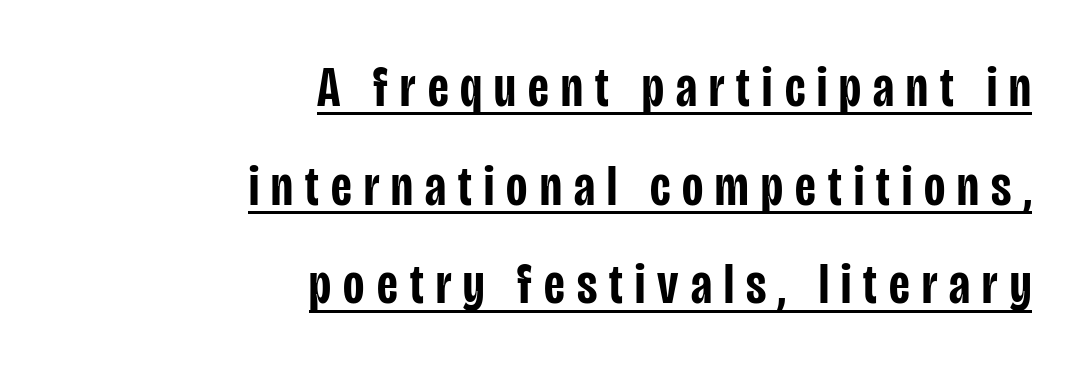
{"serif": "no", "italic": "no", "bold": "semi", "weight": "semibold", "width": "condensed", "stroke_contrast": "low", "x_height": "large", "monospaced": "no", "underline": "yes", "align": "right", "line_spacing": "normal", "line_spacing_ratio": 1.7, "letter_spacing": "wide", "letter_spacing_em": 0.21, "glyph_px": 58}
